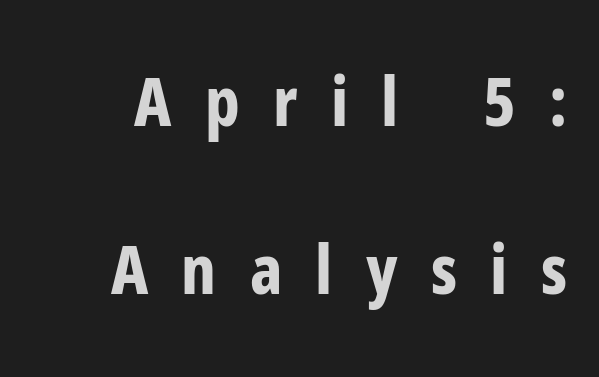
The image shows 68 px bold, condensed sans-serif type, upright; set loose line spacing (2.47x), unusually wide letter spacing (+0.49 em), not underlined; low stroke contrast and a medium x-height.
